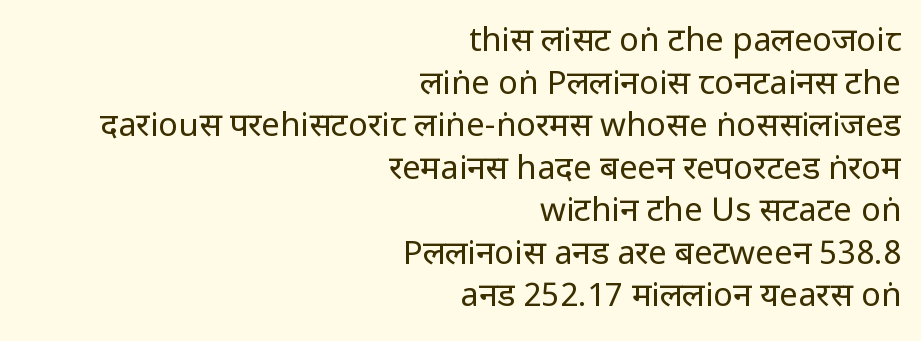
Rule under the text: the space is simply empty. The passage shown is typeset with a sans-serif family. Spacing verdict: proportional, widths tailored to each character. Nope, not italic — everything's standing straight.
